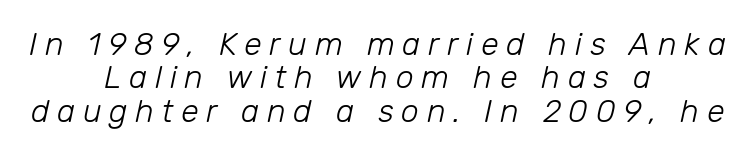
Q: Is the text bold? A: No.
Q: Is the text italic (slanted)? A: Yes, it leans right by about 12 degrees.
Q: Is the text underlined? A: No.
Q: How is the paragraph aligned? A: Centered.
Q: Is the spacing between letters normal or unusually wide? A: Unusually wide.
Q: Is the spacing between lines tight, normal or loose? A: Tight.
Q: Width (condensed, normal, or wide)? A: Normal.
Q: Stroke contrast? A: Low.
Q: x-height? A: Medium.
Q: Monospaced? A: No.
